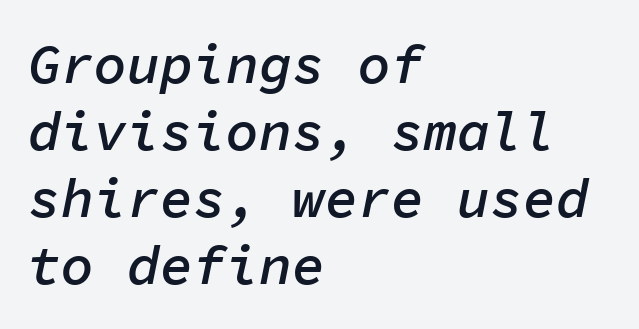
Q: Is the text bold? A: Semi-bold.
Q: Is the text italic (slanted)? A: Yes, it leans right by about 11 degrees.
Q: Is the text underlined? A: No.
Q: How is the paragraph aligned? A: Left-aligned.
Q: Is the spacing between letters normal or unusually wide? A: Normal.
Q: Width (condensed, normal, or wide)? A: Normal.
Q: Stroke contrast? A: Low.
Q: x-height? A: Medium.
Q: Monospaced? A: Yes.
